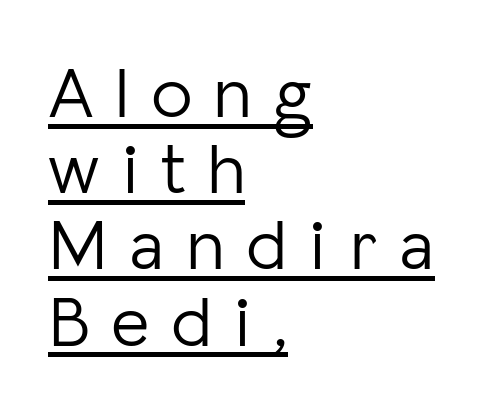
The image shows 74 px light sans-serif type, upright; set left-aligned, tight line spacing (1.03x), unusually wide letter spacing (+0.29 em), underlined; low stroke contrast and a medium x-height.
